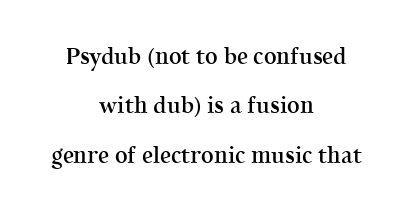
The image shows 22 px text type, upright; set centered, loose line spacing (2.24x), normal letter spacing, not underlined.
